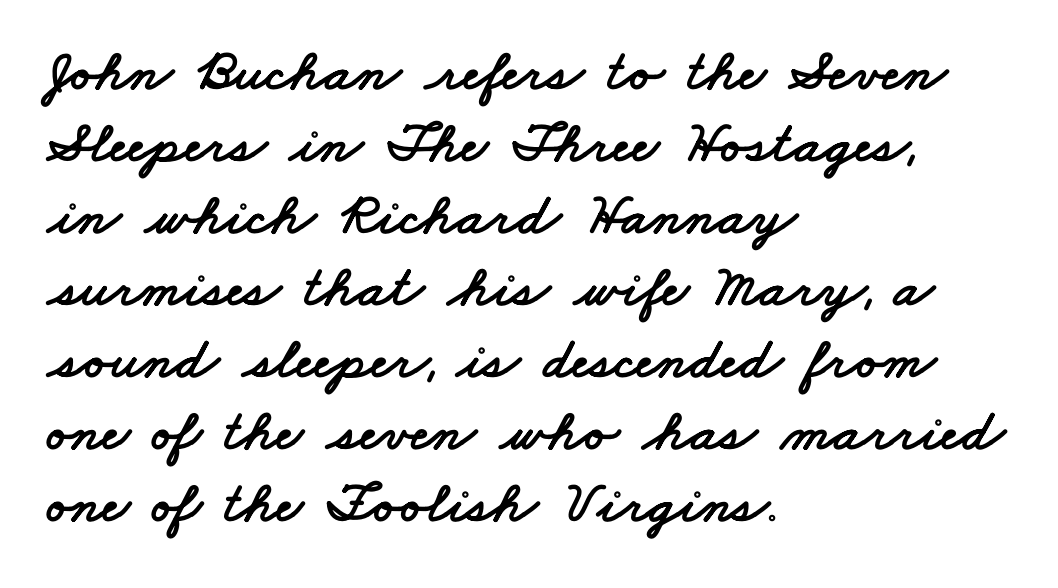
The image shows 59 px wide sans-serif type; set left-aligned, line spacing 1.22x, normal letter spacing, not underlined; low stroke contrast and a small x-height.
